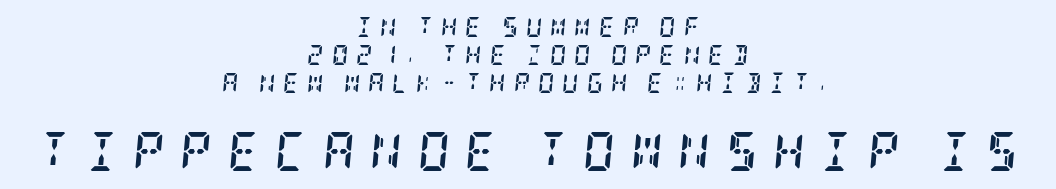
The image shows 39 px semibold, condensed serif type, italic (leaning right); set centered, normal line spacing (1.4x), unusually wide letter spacing (+0.4 em), not underlined; the second (bottom) block is 1.95x larger; low stroke contrast and a large x-height.
